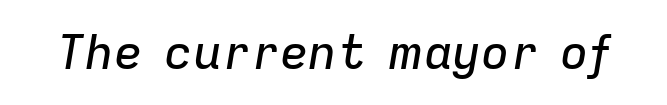
{"italic": "yes", "lean": "right", "slant_degrees": 9, "width": "normal", "stroke_contrast": "low", "x_height": "medium", "monospaced": "no", "underline": "no", "letter_spacing": "normal", "letter_spacing_em": 0.0, "glyph_px": 48}
